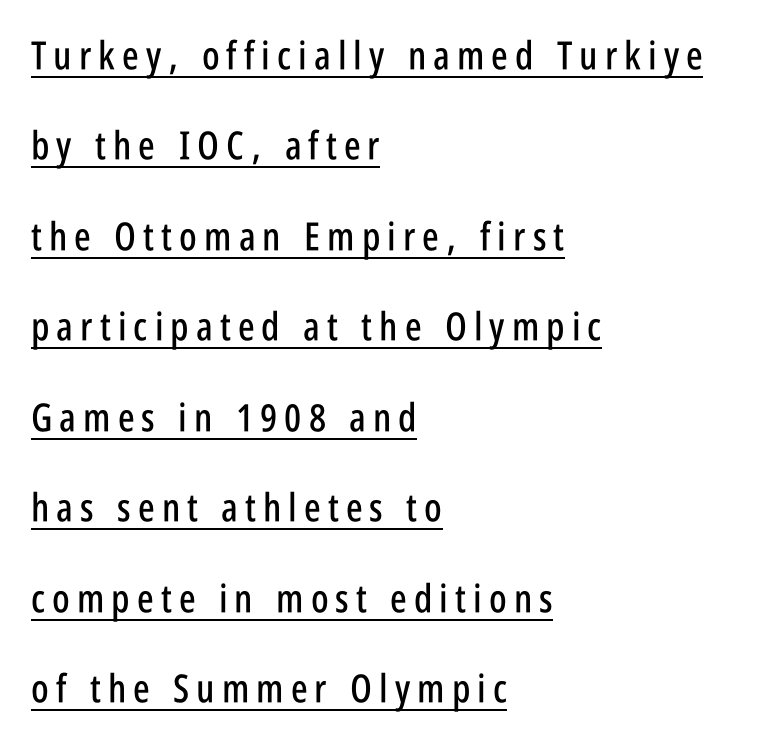
{"serif": "no", "italic": "no", "width": "condensed", "stroke_contrast": "low", "x_height": "large", "monospaced": "no", "underline": "yes", "align": "left", "line_spacing": "loose", "line_spacing_ratio": 2.32, "glyph_px": 39}
